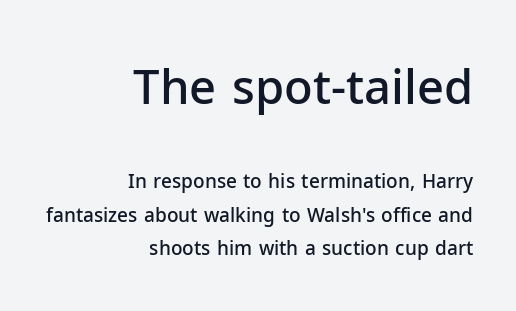
Q: Is the text bold? A: Semi-bold.
Q: Is the text italic (slanted)? A: No, it is upright.
Q: Is the typeface a serif or a sans-serif typeface? A: Sans-serif.
Q: Is the text underlined? A: No.
Q: How is the paragraph aligned? A: Right-aligned.
Q: Is the spacing between letters normal or unusually wide? A: Normal.
Q: Which block of text is set in a larger size, the first (top) or the second (bottom)? A: The first (top) one.
Q: Width (condensed, normal, or wide)? A: Normal.
Q: Stroke contrast? A: Low.
Q: x-height? A: Medium.
Q: Monospaced? A: No.
